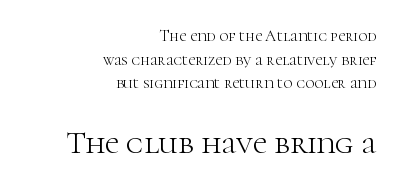
Do the characters align in a grid? No, the font is proportional. Whoever set this made the second block the dominant, larger element. Only glyphs here, with clear space below each row. Small tapered or slab feet sit at the stroke ends, so this counts as serif. Compared with typical paragraphs, the rows here are spaced about the same.
